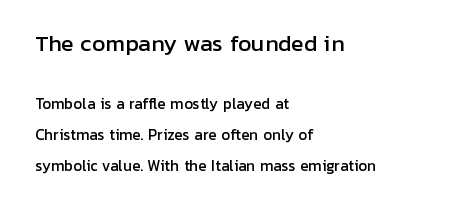
{"italic": "no", "underline": "no", "align": "left", "line_spacing": "loose", "line_spacing_ratio": 2.2, "letter_spacing": "normal", "letter_spacing_em": 0.0, "larger_block": "first", "size_ratio": 1.5, "glyph_px": 21}
